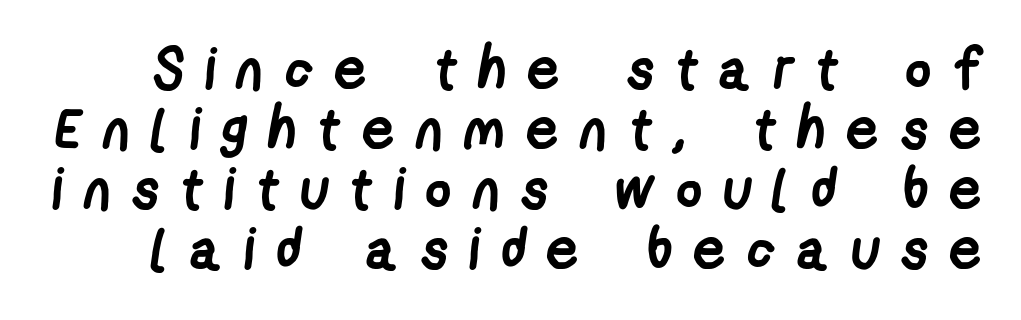
{"serif": "no", "bold": "yes", "weight": "semibold", "width": "condensed", "stroke_contrast": "low", "x_height": "medium", "monospaced": "no", "underline": "no", "line_spacing": "tight", "line_spacing_ratio": 1.05, "letter_spacing": "wide", "letter_spacing_em": 0.37, "glyph_px": 57}
